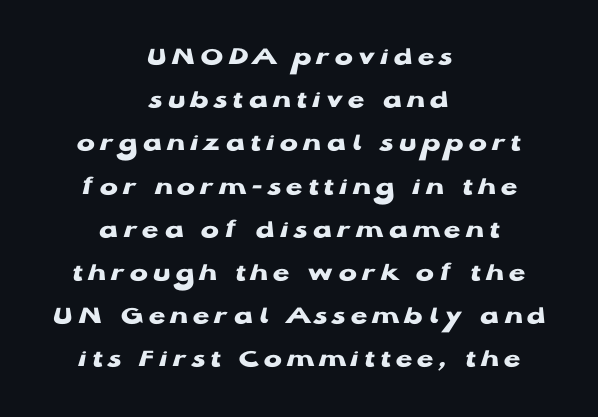
Upright lettering throughout. The rag falls on both sides of this text block equally. Leading matches the norm, producing a regular column. Does the weight exceed regular? Yes, all the way to bold.
